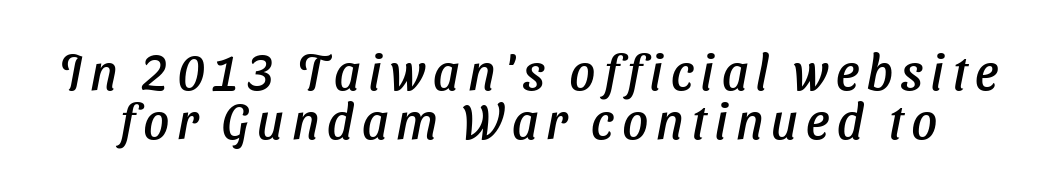
Lines of text with bare space underneath. Regarding leading, the lines here are crowded together. Each letter keeps its own natural width here, so spacing adapts to shape.
